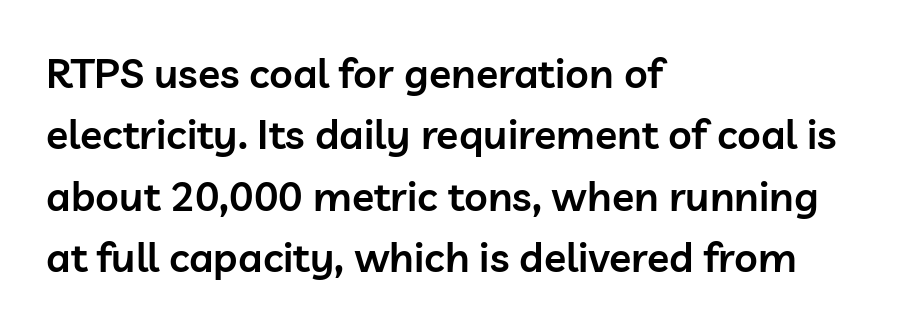
The image shows 41 px semibold sans-serif type, upright; set left-aligned, normal line spacing (1.5x), normal letter spacing, not underlined; low stroke contrast and a medium x-height.
